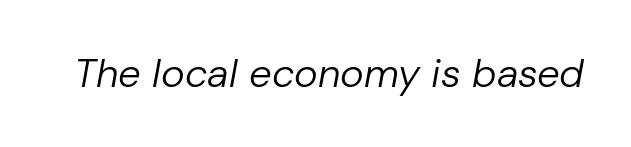
Stroke thickness stays within the range of a standard reading face or lighter. This rendering leaves character spacing at its baseline value. Do the characters align in a grid? No, the font is proportional. Words float on clear page, feet unadorned. The letters are slanted; this is an italic face.
